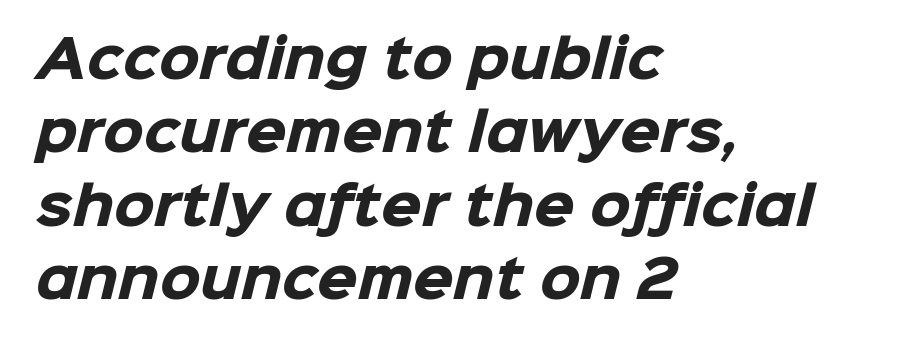
Q: Is the text bold? A: Yes.
Q: Is the typeface a serif or a sans-serif typeface? A: Sans-serif.
Q: Is the text underlined? A: No.
Q: How is the paragraph aligned? A: Left-aligned.
Q: Is the spacing between letters normal or unusually wide? A: Normal.
Q: Is the spacing between lines tight, normal or loose? A: Normal.
Q: Width (condensed, normal, or wide)? A: Normal.
Q: Stroke contrast? A: Low.
Q: x-height? A: Medium.
Q: Monospaced? A: No.
